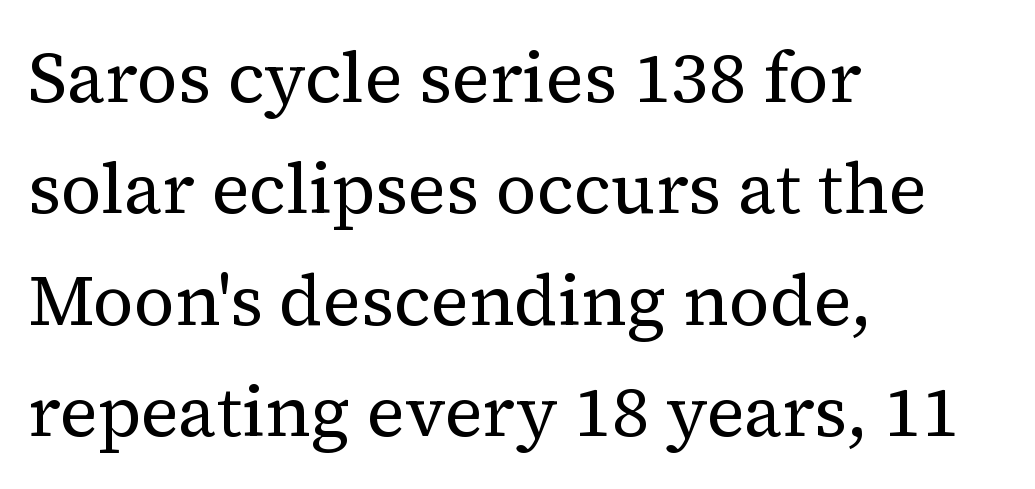
Look at the tracking — it's just the regular setting, nothing added. Character widths vary here, with narrow letters taking less room than wide ones. The paragraph shown leans on its left margin. Students, observe: this is what conventionally led text looks like.
